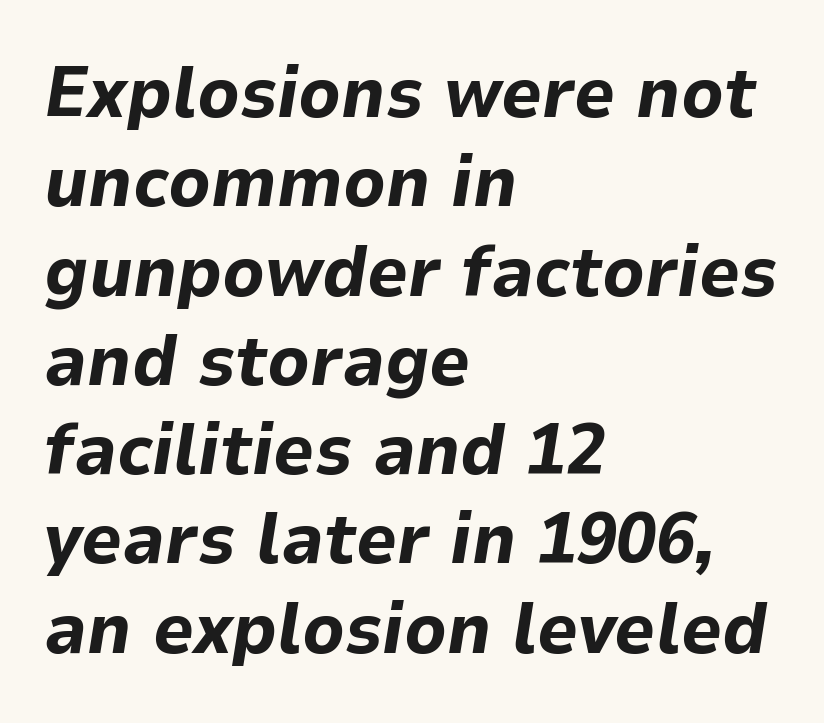
{"italic": "yes", "lean": "right", "slant_degrees": 9, "bold": "yes", "weight": "bold", "width": "normal", "stroke_contrast": "low", "x_height": "medium", "monospaced": "no", "underline": "no", "align": "left", "line_spacing_ratio": 1.24, "letter_spacing": "normal", "letter_spacing_em": 0.0, "glyph_px": 72}
